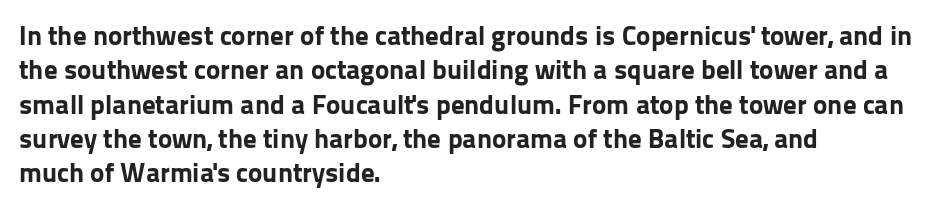
{"italic": "no", "bold": "yes", "underline": "no", "align": "left", "line_spacing": "normal", "line_spacing_ratio": 1.27, "letter_spacing": "normal", "letter_spacing_em": 0.0, "glyph_px": 27}
